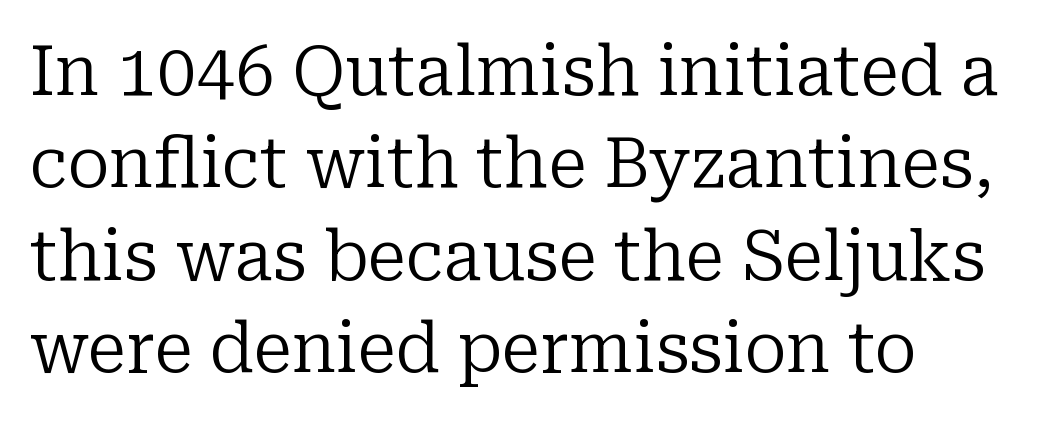
Anything drawn beneath the words? Only blank space. In CSS terms this would be text-align: left. The space between consecutive lines is moderate. Characters follow at the spacing the type designer built in.
